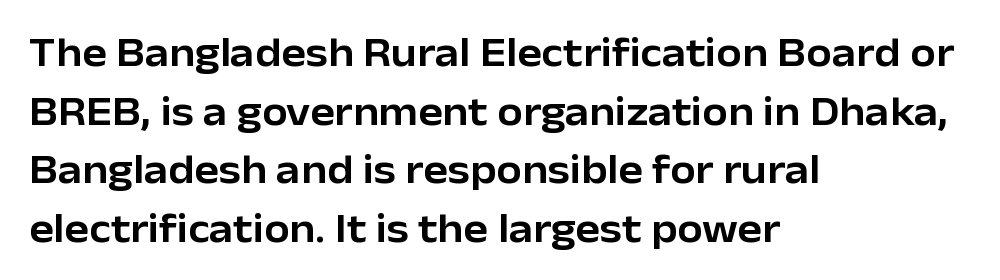
Q: Is the text italic (slanted)? A: No, it is upright.
Q: Is the typeface a serif or a sans-serif typeface? A: Sans-serif.
Q: Is the text underlined? A: No.
Q: How is the paragraph aligned? A: Left-aligned.
Q: Is the spacing between letters normal or unusually wide? A: Normal.
Q: Is the spacing between lines tight, normal or loose? A: Normal.
Q: Width (condensed, normal, or wide)? A: Normal.
Q: Stroke contrast? A: Low.
Q: x-height? A: Medium.
Q: Monospaced? A: No.
